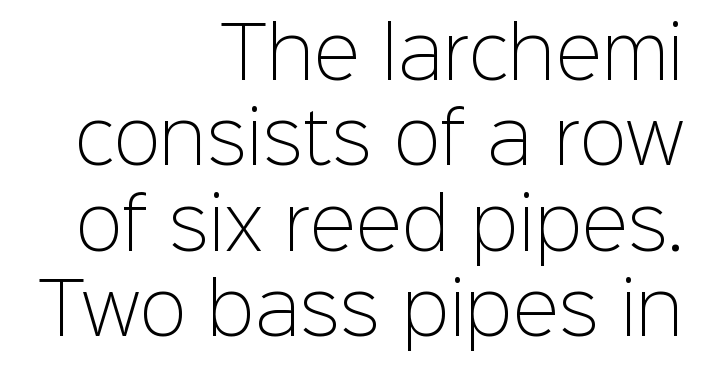
Q: Is the text bold? A: No.
Q: Is the text italic (slanted)? A: No, it is upright.
Q: Is the typeface a serif or a sans-serif typeface? A: Sans-serif.
Q: Is the text underlined? A: No.
Q: How is the paragraph aligned? A: Right-aligned.
Q: Is the spacing between letters normal or unusually wide? A: Normal.
Q: Width (condensed, normal, or wide)? A: Normal.
Q: Stroke contrast? A: Low.
Q: x-height? A: Medium.
Q: Monospaced? A: No.
